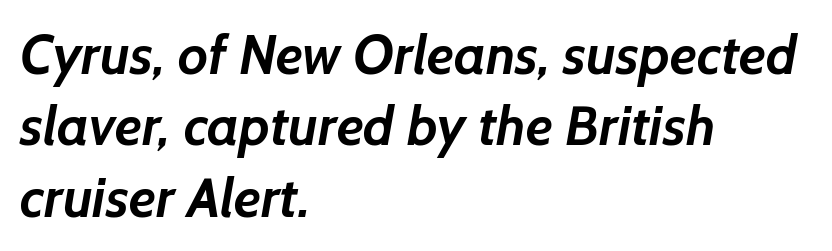
The image shows 55 px semibold sans-serif type; set left-aligned, normal line spacing (1.3x), normal letter spacing, not underlined; low stroke contrast and a medium x-height.
